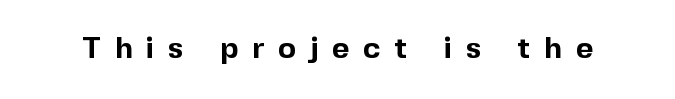
The image shows 30 px bold sans-serif type, upright; set unusually wide letter spacing (+0.46 em), not underlined; a medium x-height.
